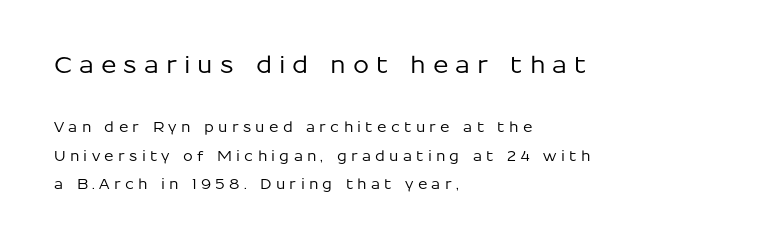
Scale decreases going downward across the two blocks. The string is rendered with underlining switched off. Unlike italic type, these characters show no tilt at all. Vertical spacing — loose. Here the glyphs are tracked loosely, breaking word shapes into spaced letters.
